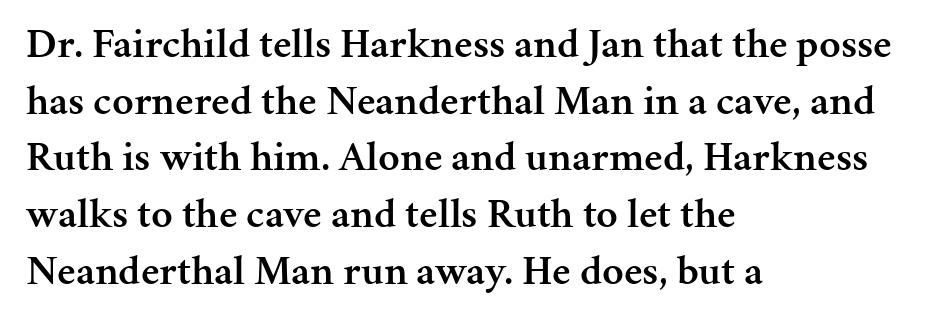
{"serif": "yes", "italic": "no", "bold": "semi", "weight": "semibold", "width": "normal", "stroke_contrast": "medium", "x_height": "medium", "monospaced": "no", "underline": "no", "align": "left", "line_spacing": "normal", "line_spacing_ratio": 1.35, "letter_spacing": "normal", "letter_spacing_em": 0.0, "glyph_px": 42}
